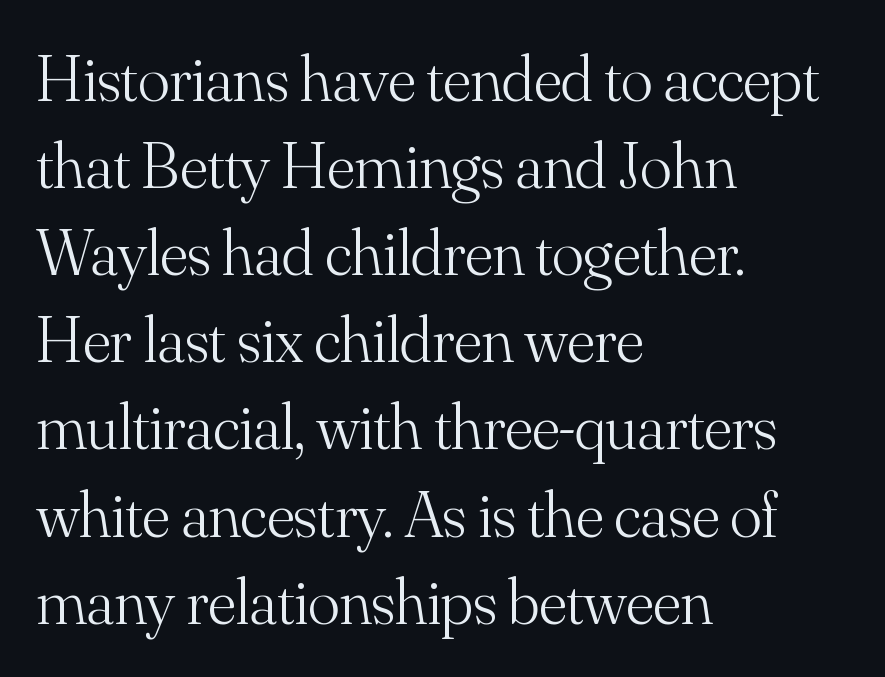
The image shows 66 px light serif type, upright; set left-aligned, normal line spacing (1.32x), normal letter spacing, not underlined; medium stroke contrast and a small x-height.
